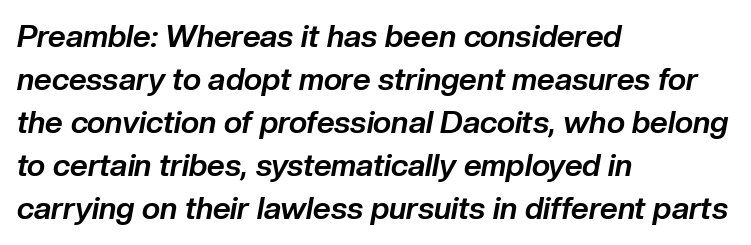
{"italic": "yes", "lean": "right", "slant_degrees": 10, "bold": "yes", "weight": "bold", "width": "normal", "stroke_contrast": "low", "x_height": "medium", "monospaced": "no", "underline": "no", "align": "left", "line_spacing": "normal", "line_spacing_ratio": 1.39, "letter_spacing": "normal", "letter_spacing_em": 0.0, "glyph_px": 31}
